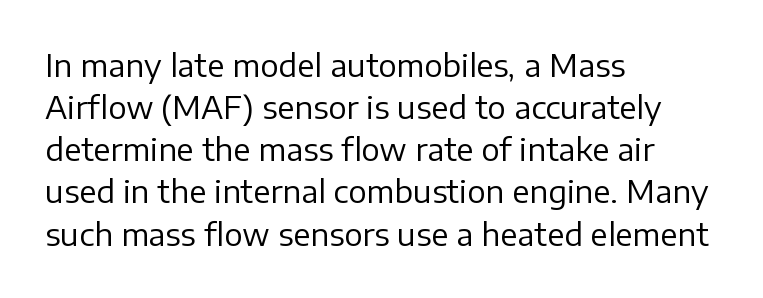
{"serif": "no", "italic": "no", "bold": "no", "weight": "regular", "width": "normal", "stroke_contrast": "low", "x_height": "medium", "monospaced": "no", "underline": "no", "align": "left", "line_spacing": "normal", "line_spacing_ratio": 1.36, "letter_spacing": "normal", "letter_spacing_em": 0.0, "glyph_px": 31}
